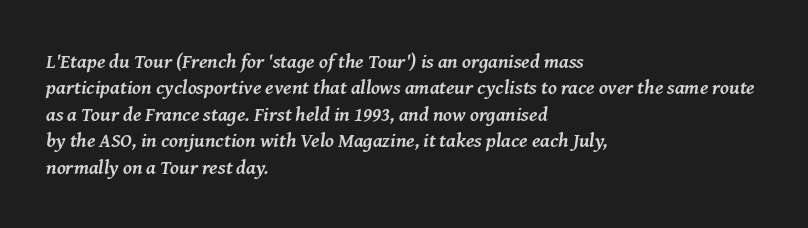
Q: Is the text bold? A: Yes.
Q: Is the text italic (slanted)? A: Yes, it leans right by about 8 degrees.
Q: Is the text underlined? A: No.
Q: How is the paragraph aligned? A: Left-aligned.
Q: Is the spacing between letters normal or unusually wide? A: Normal.
Q: Is the spacing between lines tight, normal or loose? A: Normal.
